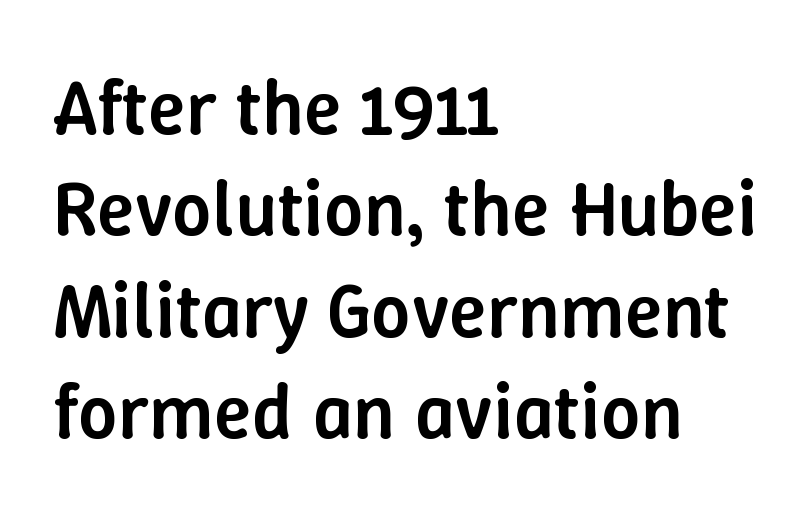
Q: Is the text bold? A: Semi-bold.
Q: Is the text italic (slanted)? A: No, it is upright.
Q: Is the text underlined? A: No.
Q: How is the paragraph aligned? A: Left-aligned.
Q: Is the spacing between letters normal or unusually wide? A: Normal.
Q: Is the spacing between lines tight, normal or loose? A: Normal.
Q: Width (condensed, normal, or wide)? A: Normal.
Q: Stroke contrast? A: Low.
Q: x-height? A: Medium.
Q: Monospaced? A: No.
